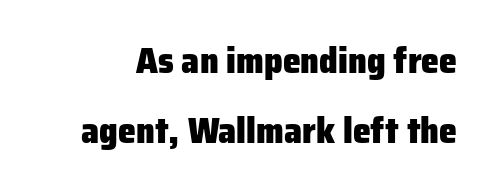
{"serif": "no", "italic": "no", "bold": "yes", "weight": "heavy", "width": "normal", "stroke_contrast": "low", "x_height": "medium", "monospaced": "no", "underline": "no", "line_spacing": "loose", "line_spacing_ratio": 1.95, "letter_spacing": "normal", "letter_spacing_em": 0.0, "glyph_px": 36}
